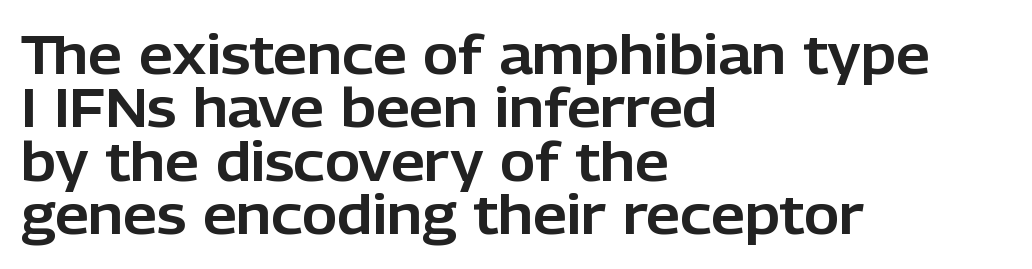
Ordinary non-slanted type is in use. In CSS terms this would be text-align: left. Type without underlining. The passage shown is typed in a proportional face where columns would drift.
